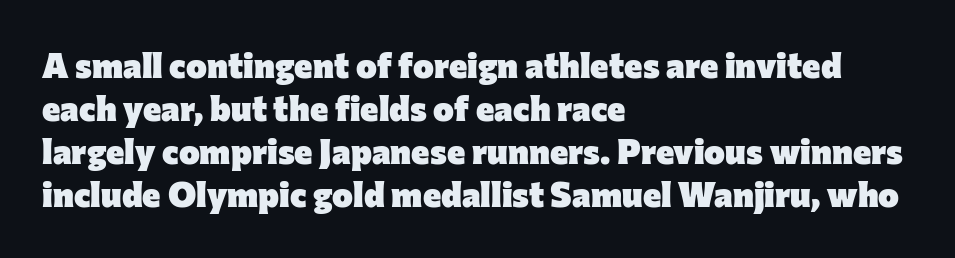
The image shows 35 px heavy sans-serif type, upright; set left-aligned, line spacing 1.23x, normal letter spacing, not underlined; low stroke contrast and a medium x-height.
